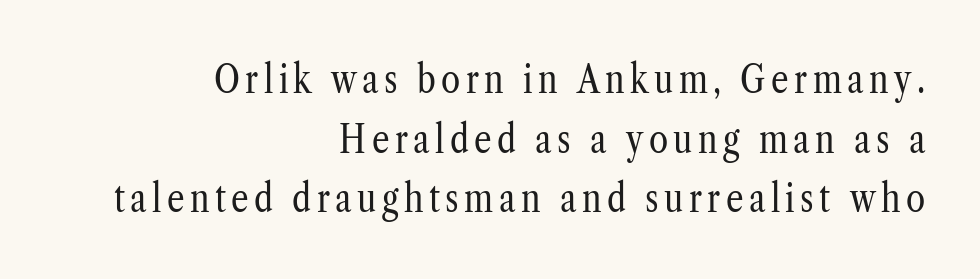
Each letter keeps its own natural width here, so spacing adapts to shape. These lines were composed using upright roman letters. No extra ink here — the face is not bold. The type family on display is of the serif kind.
